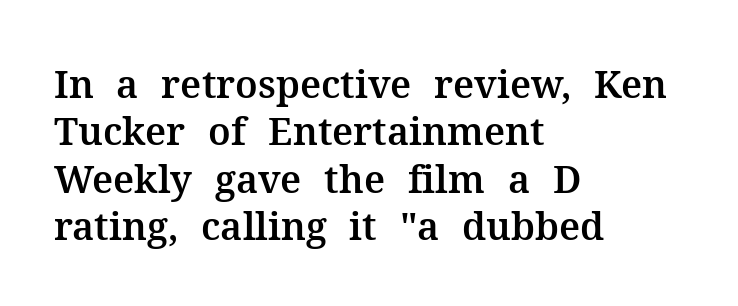
Q: Is the text italic (slanted)? A: No, it is upright.
Q: Is the typeface a serif or a sans-serif typeface? A: Serif.
Q: Is the text underlined? A: No.
Q: How is the paragraph aligned? A: Left-aligned.
Q: Is the spacing between letters normal or unusually wide? A: Normal.
Q: Is the spacing between lines tight, normal or loose? A: Normal.
Q: Width (condensed, normal, or wide)? A: Normal.
Q: Stroke contrast? A: Medium.
Q: x-height? A: Medium.
Q: Monospaced? A: No.
